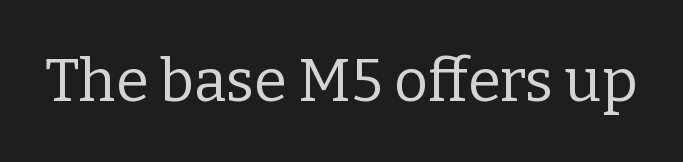
Nope, not italic — everything's standing straight. A typesetter would call this proportional, since set widths differ per character. Little horizontal feet cap the strokes, marking this as serif type. Honestly, there is no underline to notice here at all.
